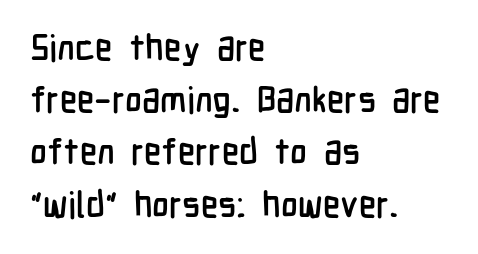
The image shows 36 px condensed sans-serif type, upright; set left-aligned, normal line spacing (1.45x), normal letter spacing, not underlined; low stroke contrast and a medium x-height.
